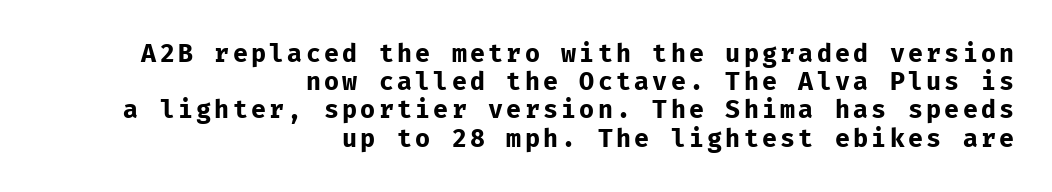
Students, this is bold: see how much ink each stroke carries. The zone under the glyphs is completely vacant. The compositor pushed each line to the right boundary. If you drew a line through each stem, it would be perfectly vertical. Does the leading feel generous? Not at all — it's pinched.
